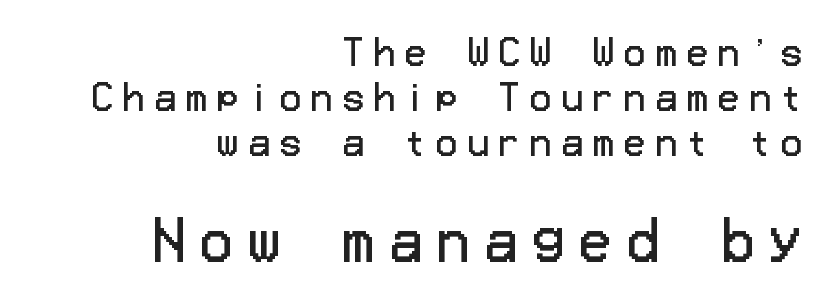
The image shows 53 px regular-weight sans-serif type, upright; set right-aligned, normal line spacing (1.29x), unusually wide letter spacing (+0.29 em), not underlined; the second (bottom) block is 1.51x larger; low stroke contrast and a medium x-height.
